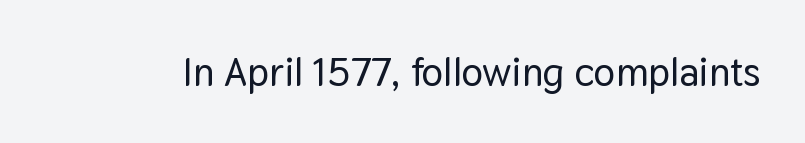
Every stem runs plumb, perpendicular to the baseline. The foot of each line stays bare and open. Here the designer chose a conventional face with non-uniform glyph widths. This rendering leaves character spacing at its baseline value.
